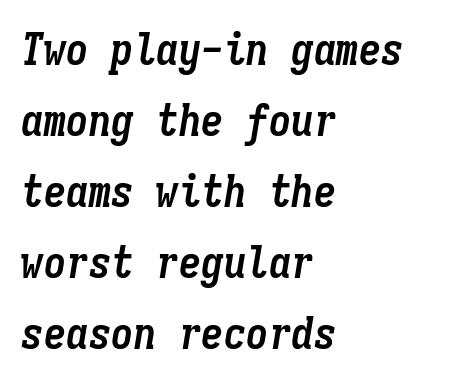
Q: Is the text bold? A: Yes.
Q: Is the text italic (slanted)? A: Yes, it leans right by about 9 degrees.
Q: Is the text underlined? A: No.
Q: How is the paragraph aligned? A: Left-aligned.
Q: Is the spacing between letters normal or unusually wide? A: Normal.
Q: Is the spacing between lines tight, normal or loose? A: Normal.
Q: Width (condensed, normal, or wide)? A: Condensed.
Q: Stroke contrast? A: Low.
Q: x-height? A: Medium.
Q: Monospaced? A: Yes.
